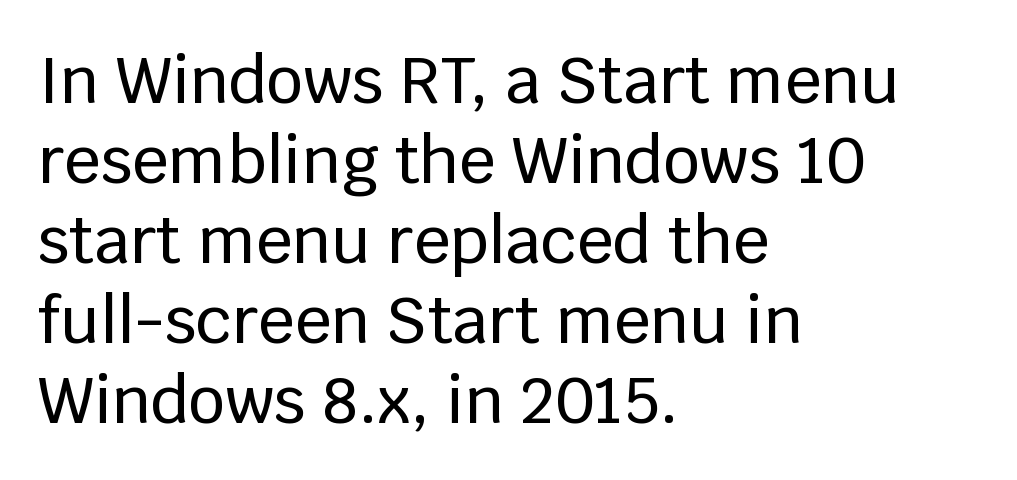
{"serif": "no", "italic": "no", "width": "normal", "stroke_contrast": "low", "x_height": "large", "monospaced": "no", "underline": "no", "align": "left", "line_spacing": "normal", "line_spacing_ratio": 1.25, "letter_spacing": "normal", "letter_spacing_em": 0.0, "glyph_px": 64}
